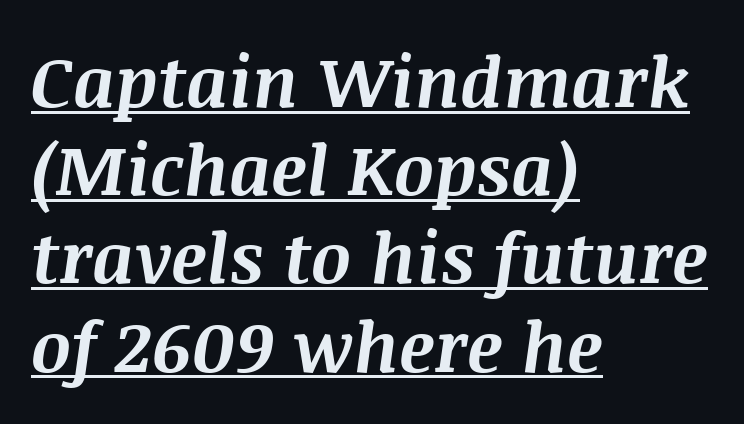
One glance says typical: line gaps are just what's usual. Spacing verdict: proportional, widths tailored to each character. The font is running at its bold setting. Looks like someone drew a line under every word here.
